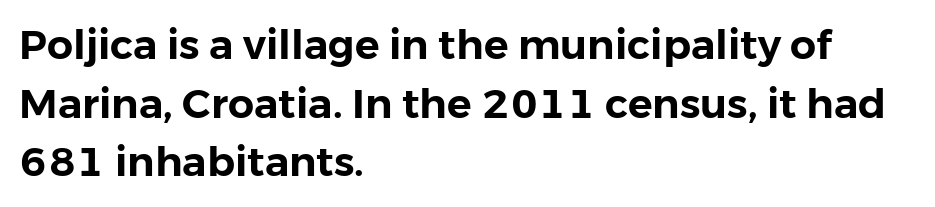
{"serif": "no", "italic": "no", "width": "normal", "stroke_contrast": "low", "x_height": "medium", "monospaced": "no", "underline": "no", "align": "left", "line_spacing": "normal", "line_spacing_ratio": 1.43, "letter_spacing": "normal", "letter_spacing_em": 0.0, "glyph_px": 41}
